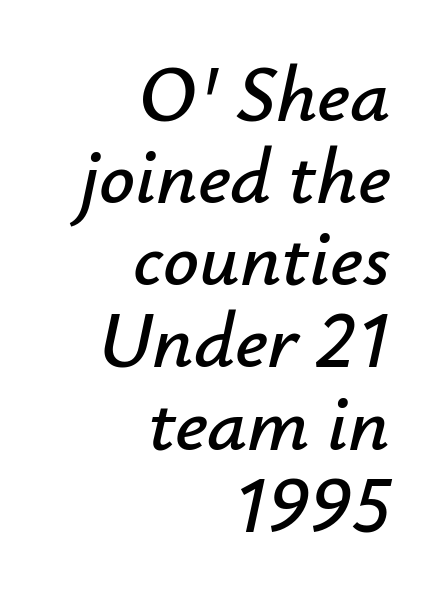
These lines are rendered in a variable-pitch font. Caption: standard tracking, unaltered. Does the leading feel generous? Not at all — it's pinched. Teacher's note: observe the even right margin — that is flush-right alignment.
